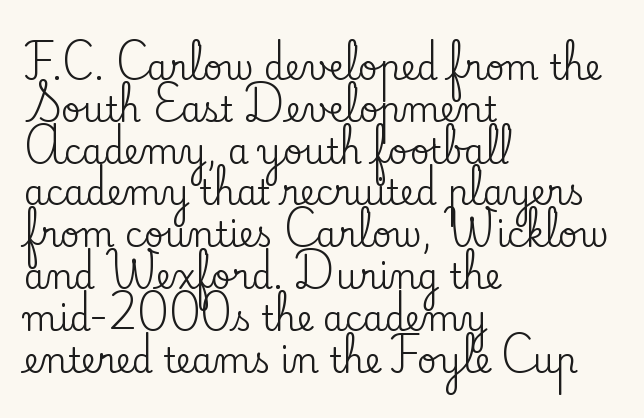
Q: Is the text italic (slanted)? A: No, it is upright.
Q: Is the typeface a serif or a sans-serif typeface? A: Serif.
Q: Is the text underlined? A: No.
Q: How is the paragraph aligned? A: Left-aligned.
Q: Is the spacing between letters normal or unusually wide? A: Normal.
Q: Width (condensed, normal, or wide)? A: Normal.
Q: Stroke contrast? A: Low.
Q: x-height? A: Small.
Q: Monospaced? A: No.
